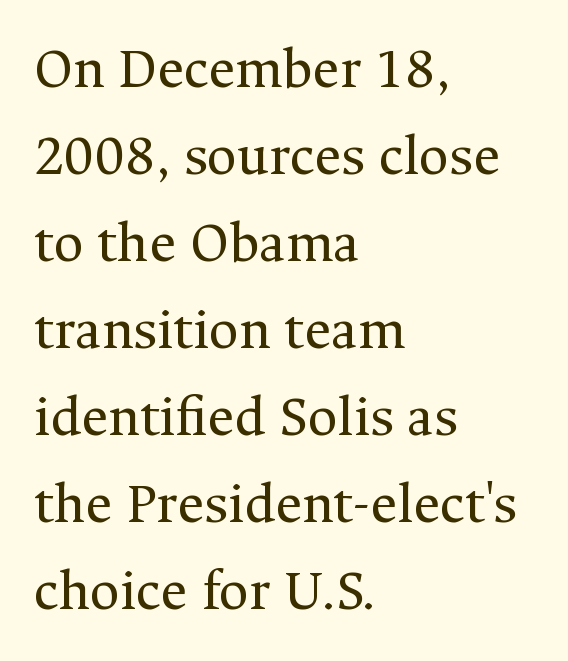
The image shows 58 px regular-weight serif type, upright; set left-aligned, normal line spacing (1.5x), normal letter spacing, not underlined; medium stroke contrast and a medium x-height.
